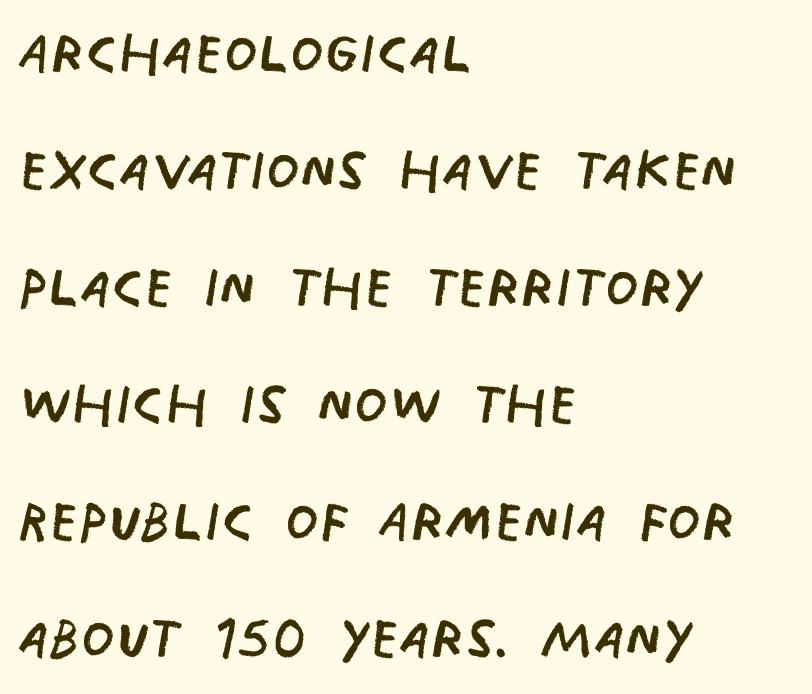
{"serif": "no", "bold": "no", "weight": "regular", "width": "condensed", "stroke_contrast": "low", "x_height": "large", "monospaced": "no", "underline": "no", "align": "left", "line_spacing": "normal", "line_spacing_ratio": 1.54, "letter_spacing": "normal", "letter_spacing_em": 0.0, "glyph_px": 76}
